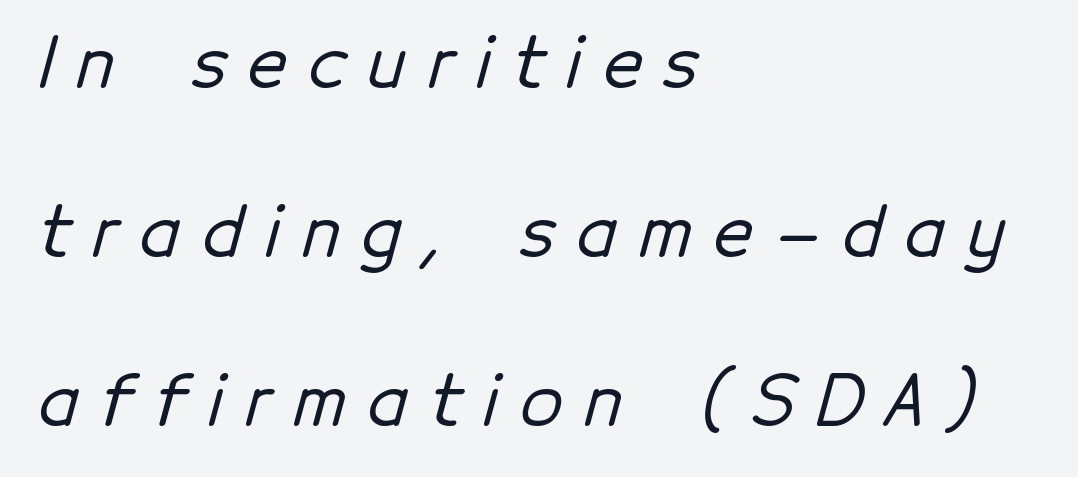
The image shows 69 px sans-serif type; set left-aligned, loose line spacing (2.45x), unusually wide letter spacing (+0.31 em), not underlined; low stroke contrast and a medium x-height.
